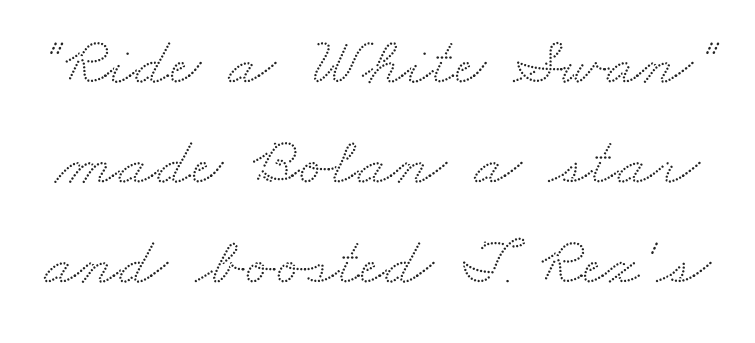
The image shows 69 px wide serif type; set normal line spacing (1.45x), normal letter spacing, not underlined; medium stroke contrast and a small x-height.
